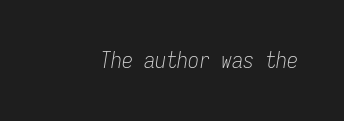
The image shows 22 px text type, italic (leaning right); set normal letter spacing, not underlined.
